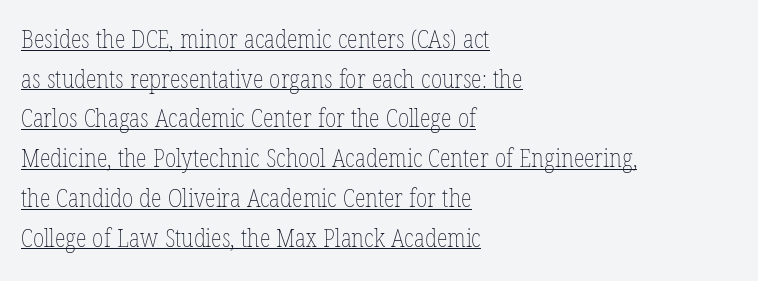
{"italic": "no", "bold": "no", "underline": "yes", "align": "left", "line_spacing": "normal", "line_spacing_ratio": 1.59, "letter_spacing": "normal", "letter_spacing_em": 0.0, "glyph_px": 25}
